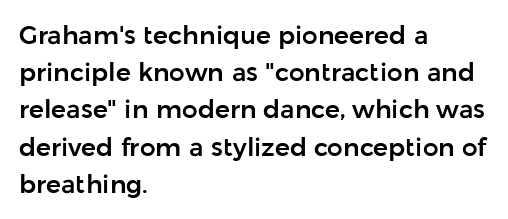
{"italic": "no", "underline": "no", "align": "left", "line_spacing": "normal", "line_spacing_ratio": 1.49, "letter_spacing": "normal", "letter_spacing_em": 0.0, "glyph_px": 25}
